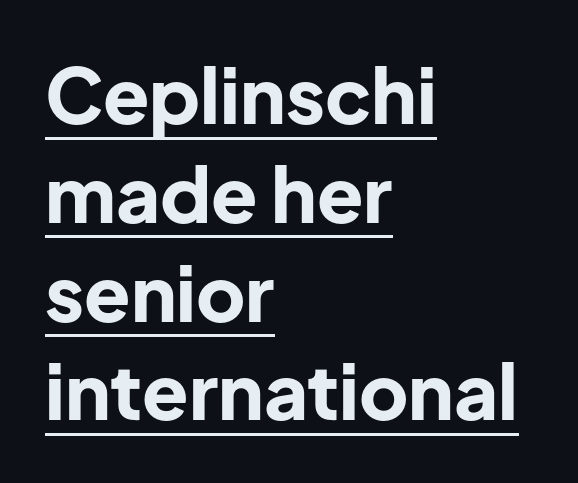
Q: Is the text bold? A: Yes.
Q: Is the text italic (slanted)? A: No, it is upright.
Q: Is the typeface a serif or a sans-serif typeface? A: Sans-serif.
Q: Is the text underlined? A: Yes.
Q: How is the paragraph aligned? A: Left-aligned.
Q: Is the spacing between letters normal or unusually wide? A: Normal.
Q: Is the spacing between lines tight, normal or loose? A: Normal.
Q: Width (condensed, normal, or wide)? A: Normal.
Q: Stroke contrast? A: Low.
Q: x-height? A: Medium.
Q: Monospaced? A: No.
